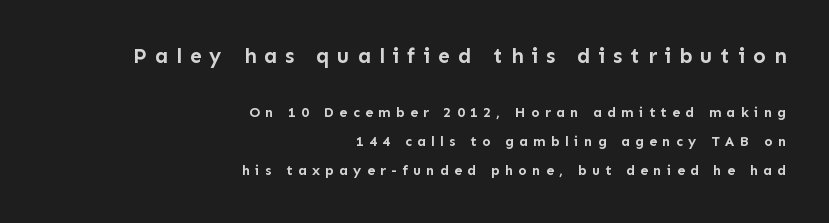
Q: Is the text bold? A: Yes.
Q: Is the text italic (slanted)? A: No, it is upright.
Q: Is the text underlined? A: No.
Q: How is the paragraph aligned? A: Right-aligned.
Q: Is the spacing between letters normal or unusually wide? A: Unusually wide.
Q: Is the spacing between lines tight, normal or loose? A: Loose.
Q: Which block of text is set in a larger size, the first (top) or the second (bottom)? A: The first (top) one.
